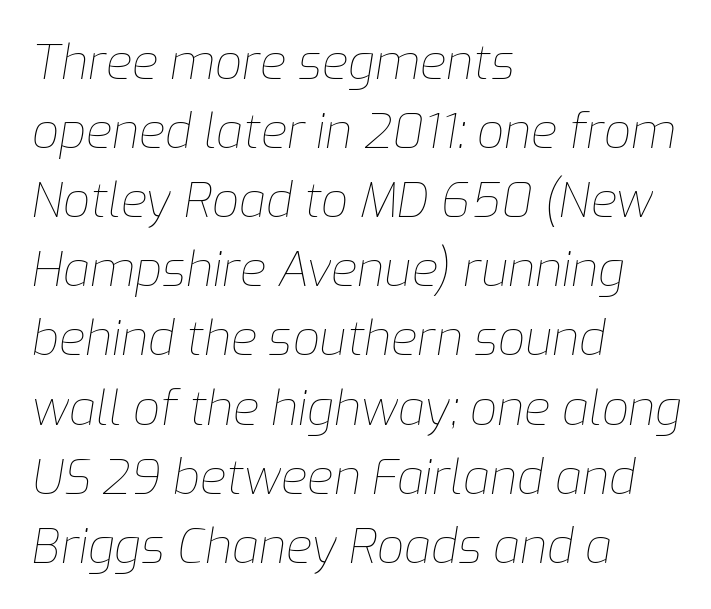
The image shows 48 px thin type, italic (leaning right); set left-aligned, normal line spacing (1.44x), normal letter spacing, not underlined; low stroke contrast and a medium x-height.
